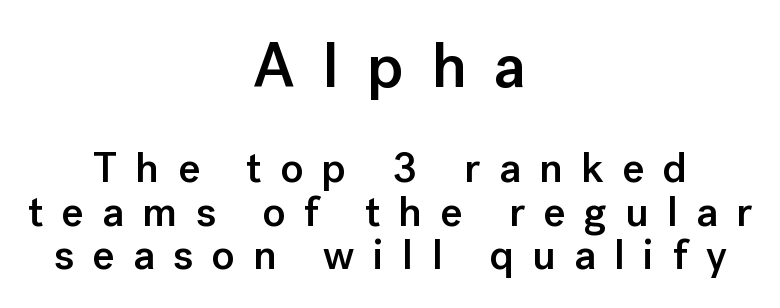
The earlier block is typeset at a bigger size than the later block. Interline gaps are noticeably narrow in this sample. Loose tracking; the words dissolve into strings of separated letters. Horizontal alignment here is central, giving a formal, balanced look. The words here are not underlined.
